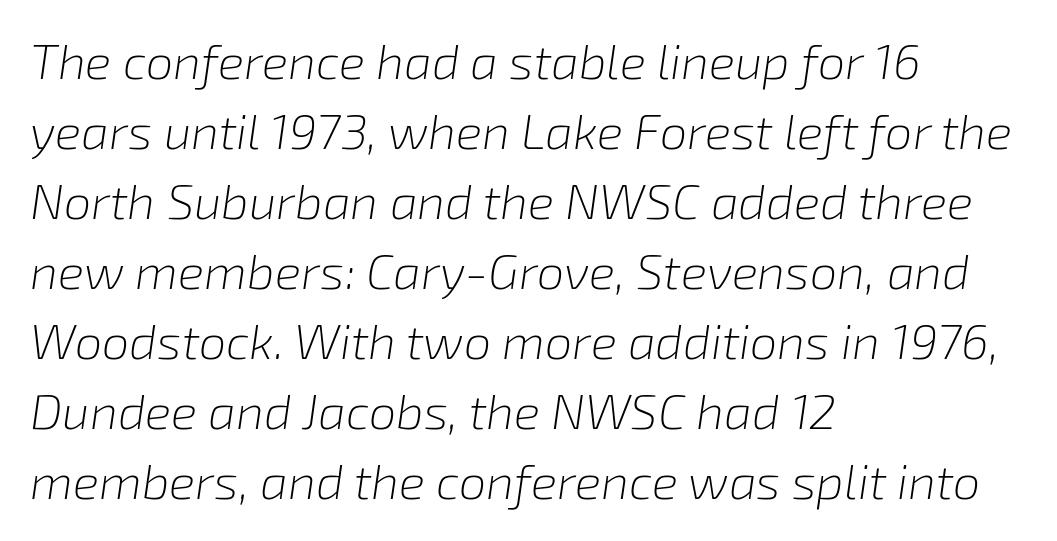
The image shows 49 px light type, italic (leaning right); set left-aligned, normal line spacing (1.43x), normal letter spacing, not underlined; low stroke contrast and a medium x-height.
